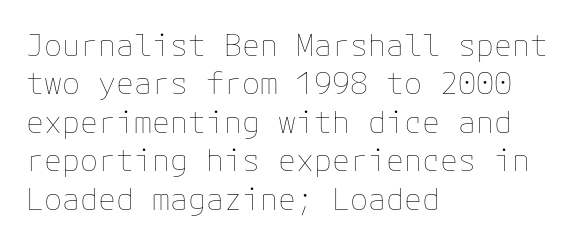
Q: Is the text bold? A: No.
Q: Is the text italic (slanted)? A: No, it is upright.
Q: Is the text underlined? A: No.
Q: How is the paragraph aligned? A: Left-aligned.
Q: Is the spacing between letters normal or unusually wide? A: Normal.
Q: Is the spacing between lines tight, normal or loose? A: Normal.
Q: Width (condensed, normal, or wide)? A: Normal.
Q: Stroke contrast? A: Low.
Q: x-height? A: Medium.
